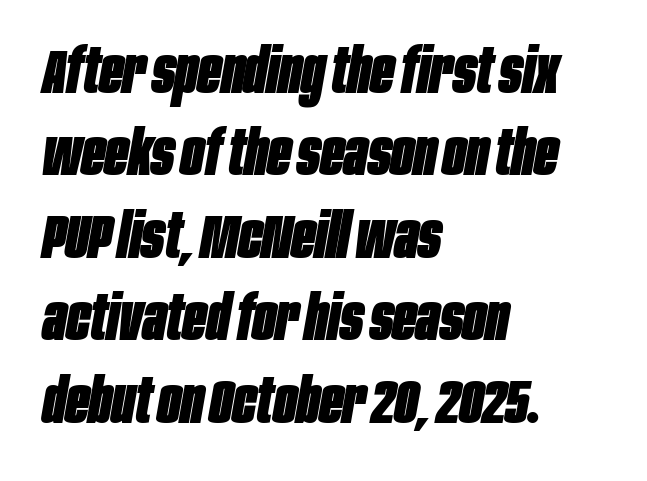
Which margin do the lines hug? The left one — the right edge is uneven. Rendered with sloped, italic letterforms. In terms of weight, the rendering is a true, heavy bold. Horizontal bands of white between lines are of average thickness.
